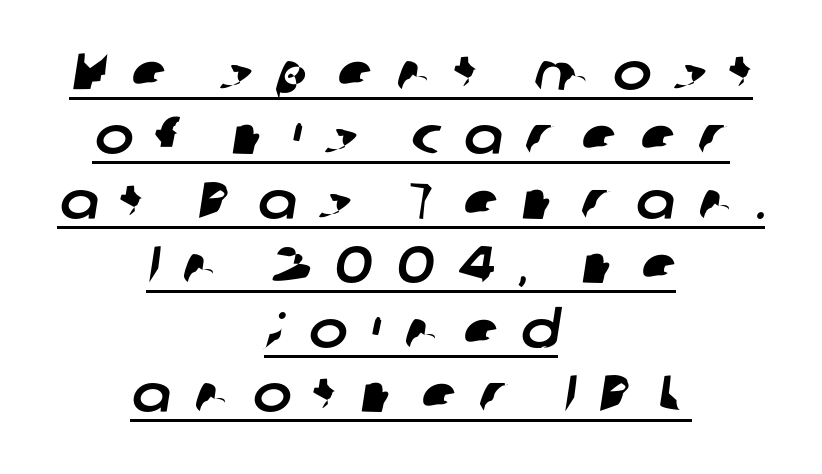
{"serif": "no", "width": "normal", "stroke_contrast": "low", "x_height": "medium", "monospaced": "no", "underline": "yes", "align": "center", "line_spacing_ratio": 1.24, "letter_spacing": "wide", "letter_spacing_em": 0.44, "glyph_px": 52}
